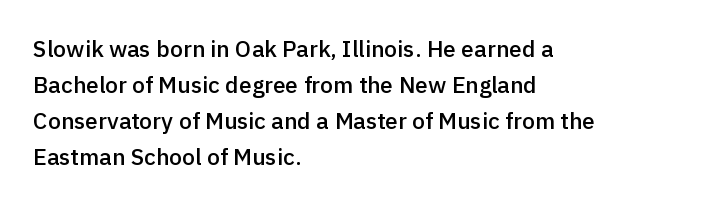
{"italic": "no", "bold": "semi", "underline": "no", "align": "left", "line_spacing": "normal", "line_spacing_ratio": 1.57, "letter_spacing": "normal", "letter_spacing_em": 0.0, "glyph_px": 23}
